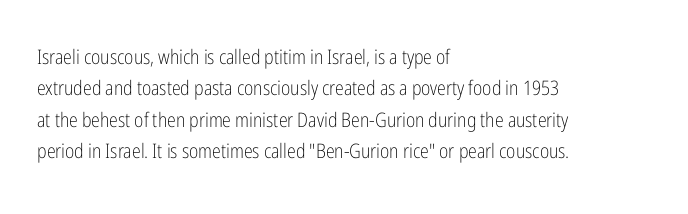
{"italic": "no", "bold": "no", "underline": "no", "align": "left", "line_spacing": "normal", "line_spacing_ratio": 1.57, "letter_spacing": "normal", "letter_spacing_em": 0.0, "glyph_px": 20}
